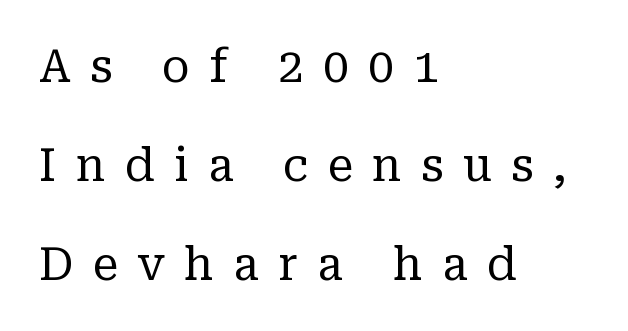
The image shows 46 px regular-weight serif type, upright; set left-aligned, loose line spacing (2.15x), unusually wide letter spacing (+0.42 em), not underlined; low stroke contrast and a medium x-height.
